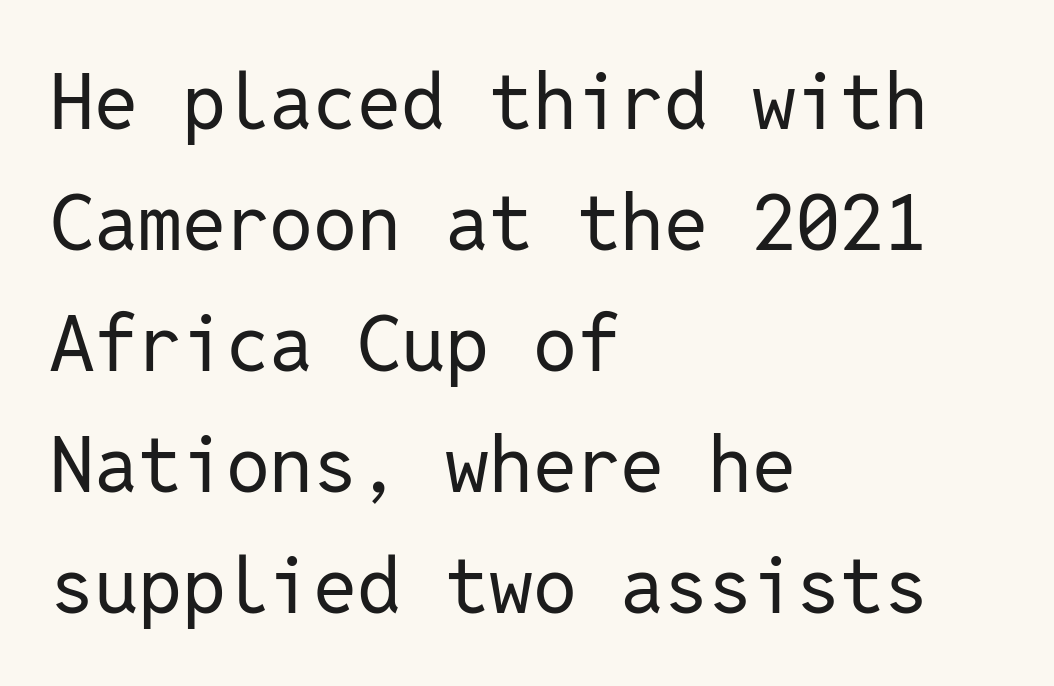
The image shows 78 px regular-weight sans-serif type, upright, monospaced; set left-aligned, normal line spacing (1.55x), normal letter spacing, not underlined; low stroke contrast and a medium x-height.
